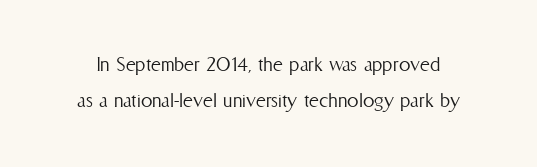
Descender tails drop into unmarked territory. The letters sit at their default tracking, neither squeezed nor spread. Summary of vertical rhythm: regular, with standard interline spacing. Every character sits straight up, as roman type does.
